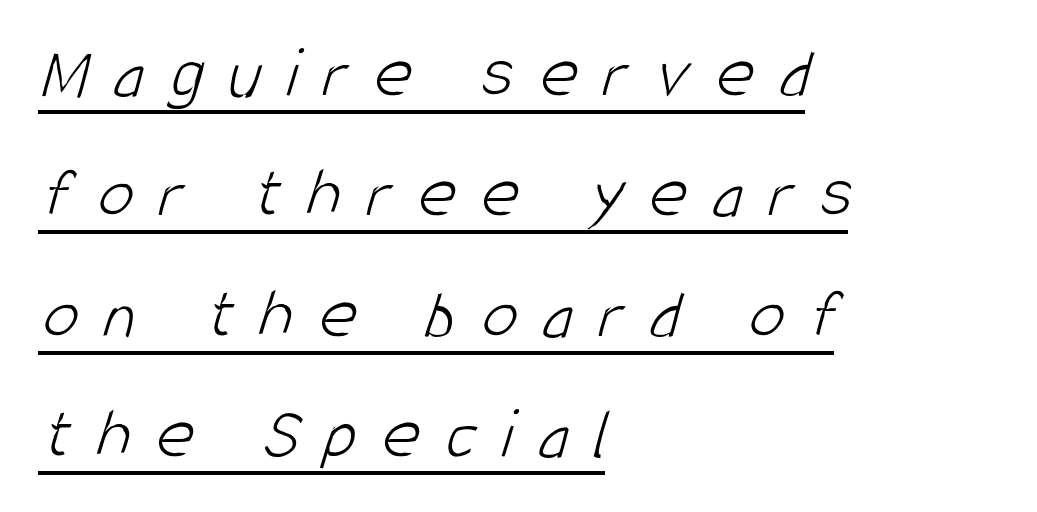
Q: Is the text bold? A: No.
Q: Is the typeface a serif or a sans-serif typeface? A: Sans-serif.
Q: Is the text underlined? A: Yes.
Q: How is the paragraph aligned? A: Left-aligned.
Q: Is the spacing between letters normal or unusually wide? A: Unusually wide.
Q: Is the spacing between lines tight, normal or loose? A: Normal.
Q: Width (condensed, normal, or wide)? A: Condensed.
Q: Stroke contrast? A: Low.
Q: x-height? A: Large.
Q: Monospaced? A: No.
